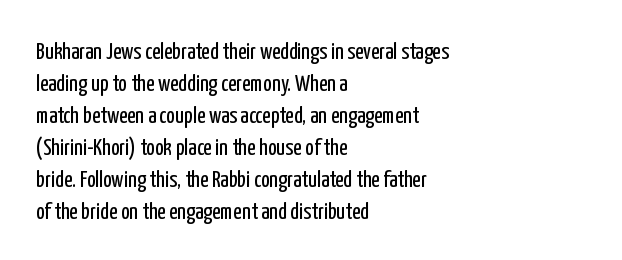
Caption: standard tracking, unaltered. Does the leading feel generous? No, just average. The lines are quadded left. Check the space under the baseline: it is left empty.
